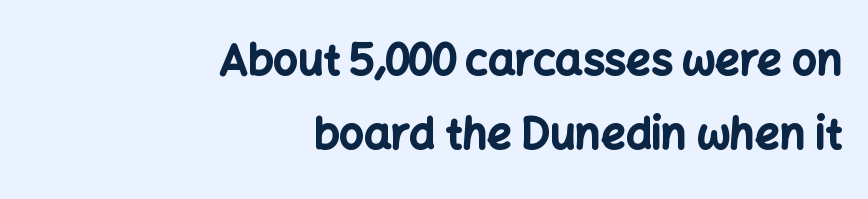
Q: Is the text bold? A: Yes.
Q: Is the text italic (slanted)? A: No, it is upright.
Q: Is the typeface a serif or a sans-serif typeface? A: Sans-serif.
Q: Is the text underlined? A: No.
Q: How is the paragraph aligned? A: Right-aligned.
Q: Is the spacing between letters normal or unusually wide? A: Normal.
Q: Width (condensed, normal, or wide)? A: Normal.
Q: Stroke contrast? A: Low.
Q: x-height? A: Medium.
Q: Monospaced? A: No.
